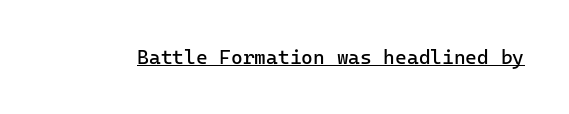
The image shows 20 px text type, upright; set normal letter spacing, underlined.
